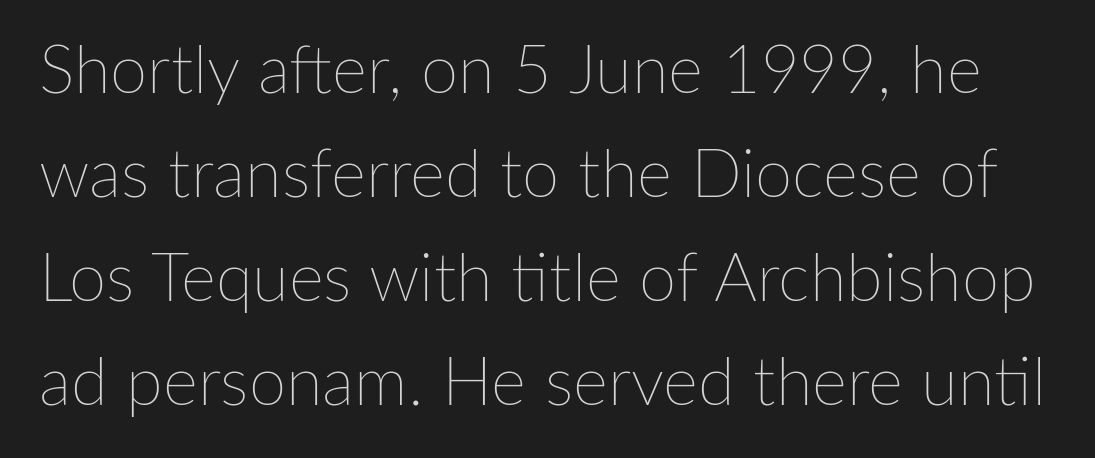
The image shows 67 px thin type, upright; set normal line spacing (1.55x), normal letter spacing, not underlined; low stroke contrast and a medium x-height.
